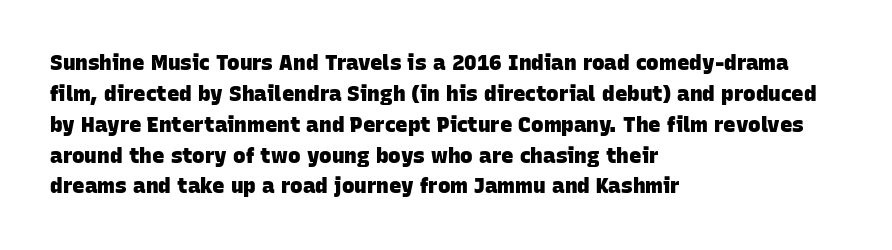
Q: Is the text bold? A: Yes.
Q: Is the text underlined? A: No.
Q: How is the paragraph aligned? A: Left-aligned.
Q: Is the spacing between letters normal or unusually wide? A: Normal.
Q: Is the spacing between lines tight, normal or loose? A: Normal.
